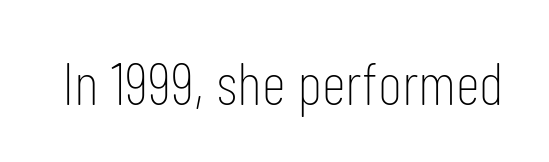
{"serif": "no", "italic": "no", "bold": "no", "weight": "thin", "width": "condensed", "stroke_contrast": "low", "x_height": "medium", "monospaced": "no", "underline": "no", "letter_spacing": "normal", "letter_spacing_em": 0.0, "glyph_px": 60}
